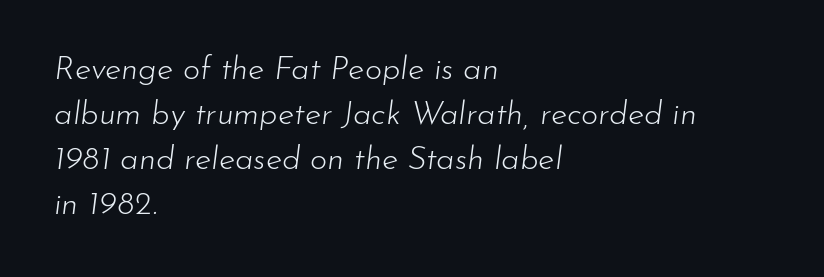
{"italic": "yes", "lean": "right", "slant_degrees": 7, "bold": "no", "weight": "light", "width": "normal", "stroke_contrast": "low", "x_height": "small", "monospaced": "no", "underline": "no", "align": "left", "line_spacing": "normal", "line_spacing_ratio": 1.36, "letter_spacing": "normal", "letter_spacing_em": 0.0, "glyph_px": 33}
